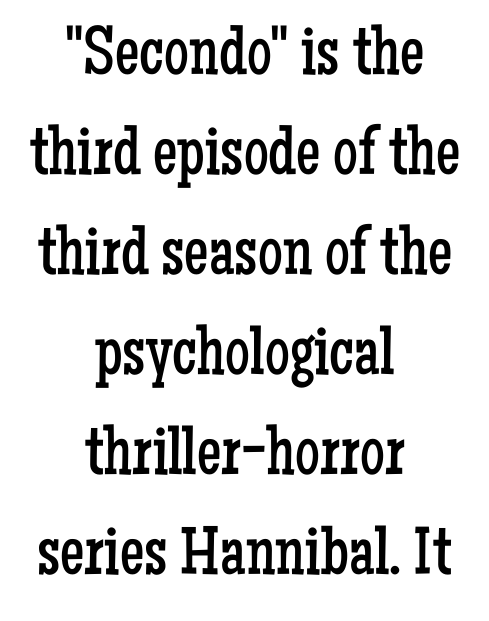
The image shows 69 px regular-weight, condensed serif type, upright; set centered, normal line spacing (1.45x), normal letter spacing, not underlined; low stroke contrast and a medium x-height.
